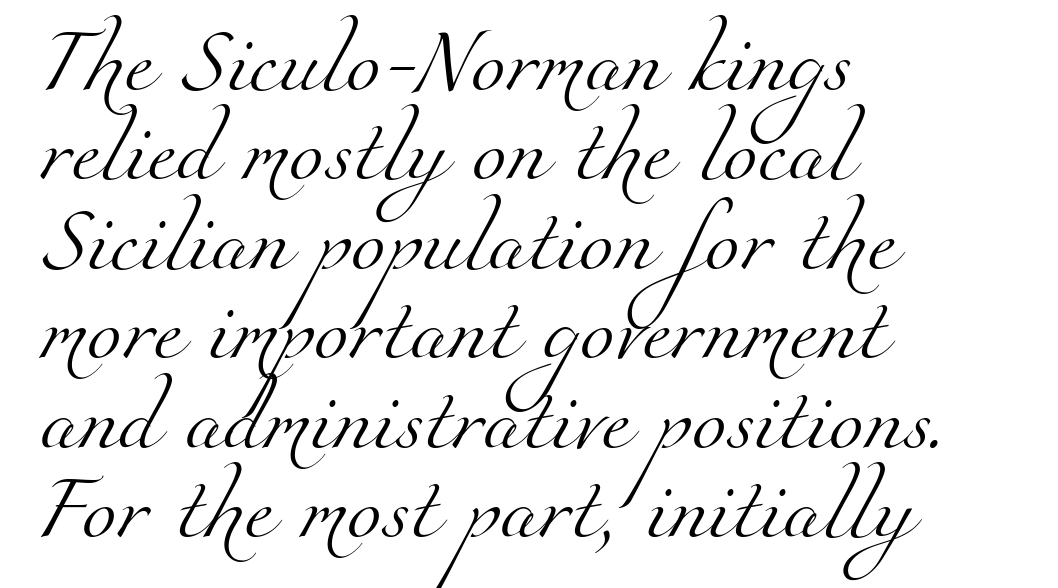
Underline: absent. Leftover space on each line is placed entirely after the last word. Tracking here is standard; glyphs follow each other at the usual distance. What's the leading like? Ordinary, nothing unusual. This rendering employs a face with finishing strokes, i.e., a serif. The passage shown is typed in a proportional face where columns would drift.
